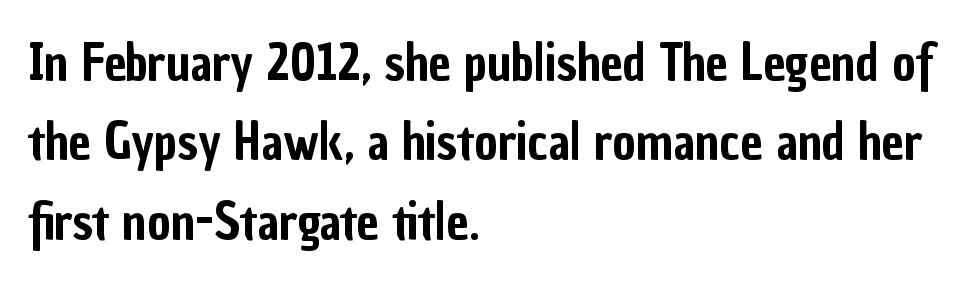
Q: Is the text italic (slanted)? A: No, it is upright.
Q: Is the typeface a serif or a sans-serif typeface? A: Sans-serif.
Q: Is the text underlined? A: No.
Q: How is the paragraph aligned? A: Left-aligned.
Q: Is the spacing between letters normal or unusually wide? A: Normal.
Q: Is the spacing between lines tight, normal or loose? A: Normal.
Q: Width (condensed, normal, or wide)? A: Condensed.
Q: Stroke contrast? A: Low.
Q: x-height? A: Medium.
Q: Monospaced? A: No.
